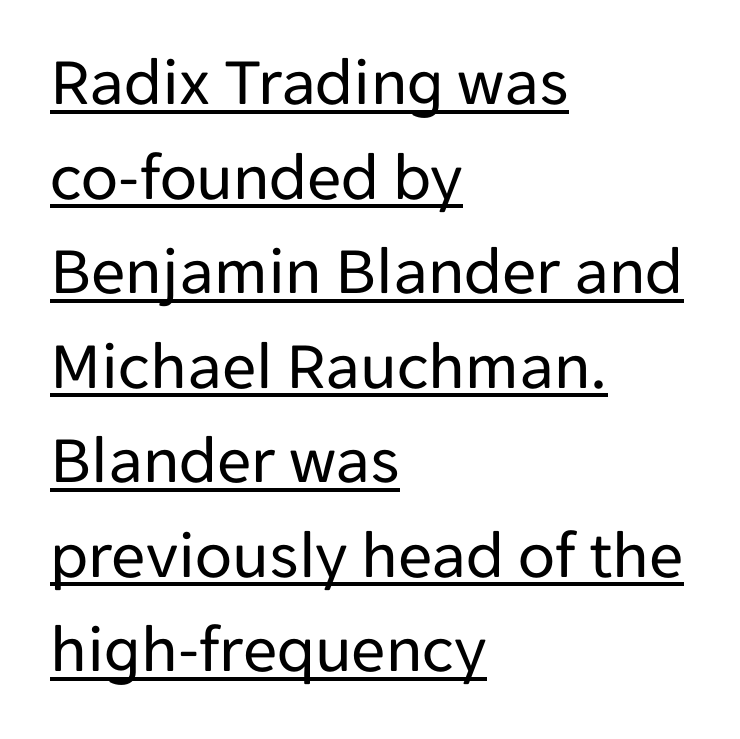
The image shows 68 px regular-weight sans-serif type, upright; set left-aligned, normal line spacing (1.39x), normal letter spacing, underlined; low stroke contrast and a medium x-height.
